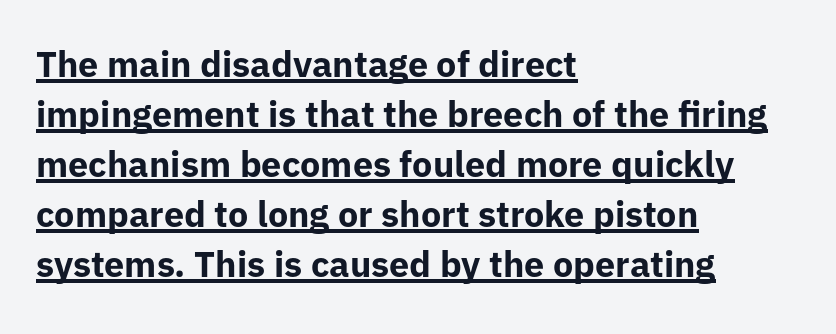
Q: Is the text bold? A: Yes.
Q: Is the text italic (slanted)? A: No, it is upright.
Q: Is the typeface a serif or a sans-serif typeface? A: Sans-serif.
Q: Is the text underlined? A: Yes.
Q: How is the paragraph aligned? A: Left-aligned.
Q: Is the spacing between letters normal or unusually wide? A: Normal.
Q: Is the spacing between lines tight, normal or loose? A: Normal.
Q: Width (condensed, normal, or wide)? A: Normal.
Q: Stroke contrast? A: Low.
Q: x-height? A: Medium.
Q: Monospaced? A: No.
